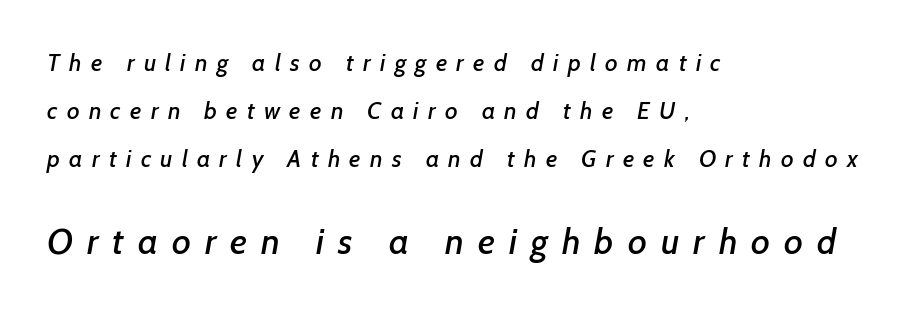
The zone under the glyphs is completely vacant. The leading is generous, giving the passage an open texture. Caption: expanded tracking, letters set apart. In terms of letterform style, serifs are entirely absent. This sample has the flowing, uneven cadence of proportional lettering.
